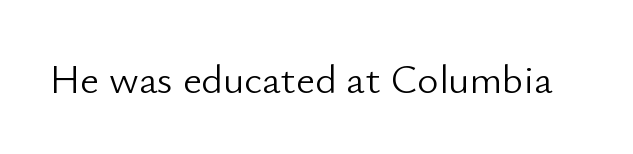
Every character sits straight up, as roman type does. Spacing verdict: proportional, widths tailored to each character. Standard letterfit; no display-style spreading of the glyphs. Ink coverage per letter is moderate at most. The words here are not underlined. No feet cap the strokes, marking this as sans-serif type.
